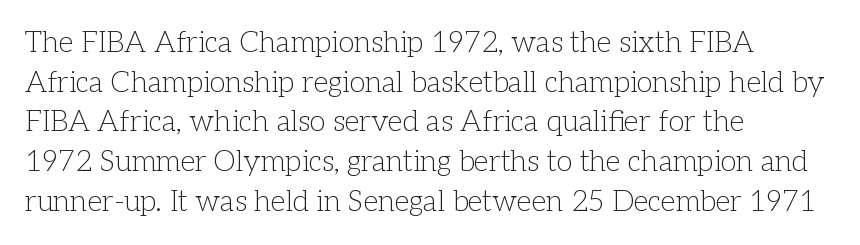
{"serif": "yes", "italic": "no", "bold": "no", "weight": "light", "width": "normal", "stroke_contrast": "low", "x_height": "medium", "monospaced": "no", "underline": "no", "align": "left", "line_spacing": "normal", "line_spacing_ratio": 1.37, "letter_spacing": "normal", "letter_spacing_em": 0.0, "glyph_px": 29}
